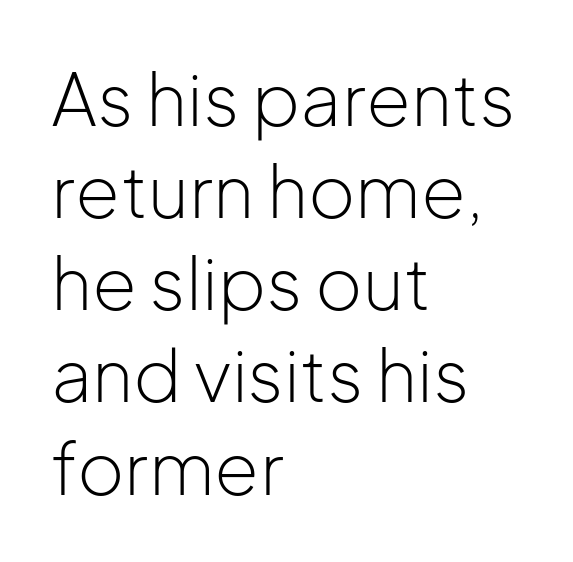
Q: Is the text bold? A: No.
Q: Is the text italic (slanted)? A: No, it is upright.
Q: Is the typeface a serif or a sans-serif typeface? A: Sans-serif.
Q: Is the text underlined? A: No.
Q: How is the paragraph aligned? A: Left-aligned.
Q: Is the spacing between letters normal or unusually wide? A: Normal.
Q: Is the spacing between lines tight, normal or loose? A: Normal.
Q: Width (condensed, normal, or wide)? A: Normal.
Q: Stroke contrast? A: Low.
Q: x-height? A: Medium.
Q: Monospaced? A: No.
